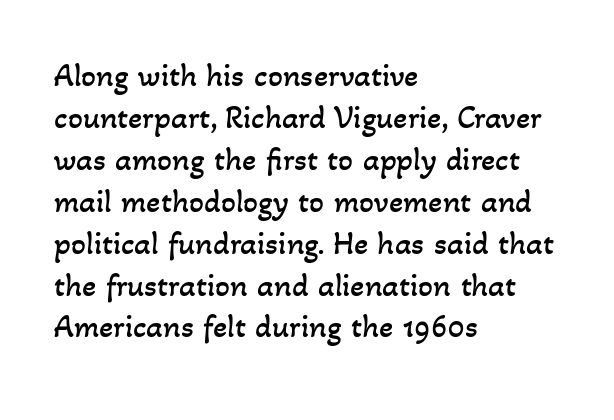
The line texture is even and compact thanks to regular tracking. The passage shown is not underscored anywhere. Leading matches the norm, producing a regular column. Stroke mass is kept to a normal reading level or below. The letters advance in unequal steps, a hallmark of proportional type.
